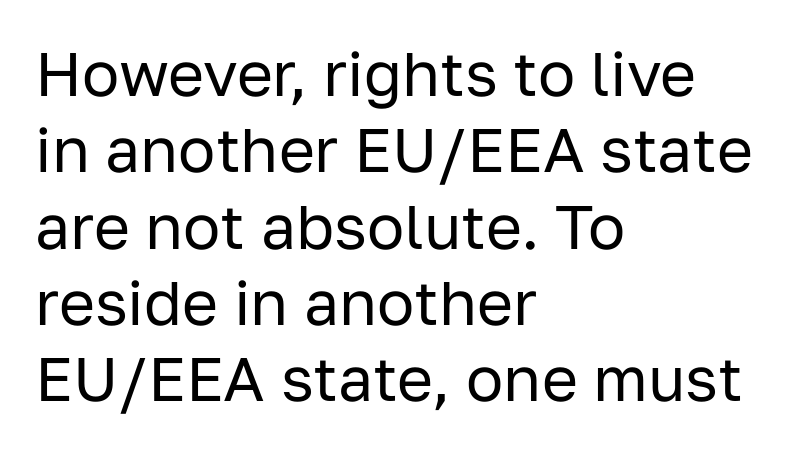
Leftover space on each line is placed entirely after the last word. The passage shown is typed in a proportional face where columns would drift. Rule under the text: the space is simply empty. This is roman type, the default non-slanted kind. The rendering keeps characters at their native spacing.
